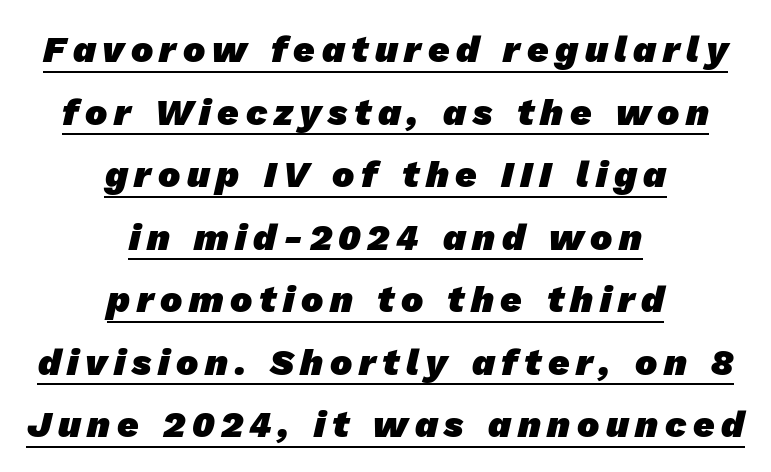
Each new line begins a customary step beneath the previous one. Does the weight exceed regular? Yes, all the way to bold. Descenders here cross a horizontal rule under the line. The text block is weighted toward neither margin, spreading evenly from the middle. Do the characters align in a grid? No, the font is proportional.
